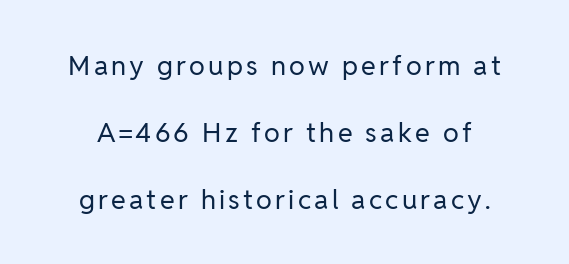
The image shows 27 px text type, upright; set loose line spacing (2.48x), not underlined.
